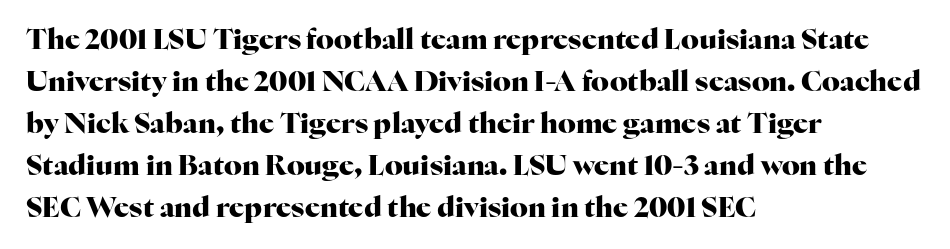
The image shows 28 px heavy serif type, upright; set left-aligned, normal line spacing (1.5x), normal letter spacing, not underlined; high stroke contrast and a medium x-height.
